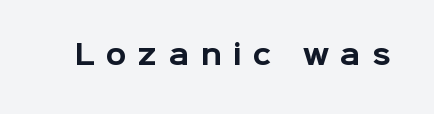
{"italic": "no", "bold": "yes", "underline": "no", "letter_spacing": "wide", "letter_spacing_em": 0.42, "glyph_px": 27}
